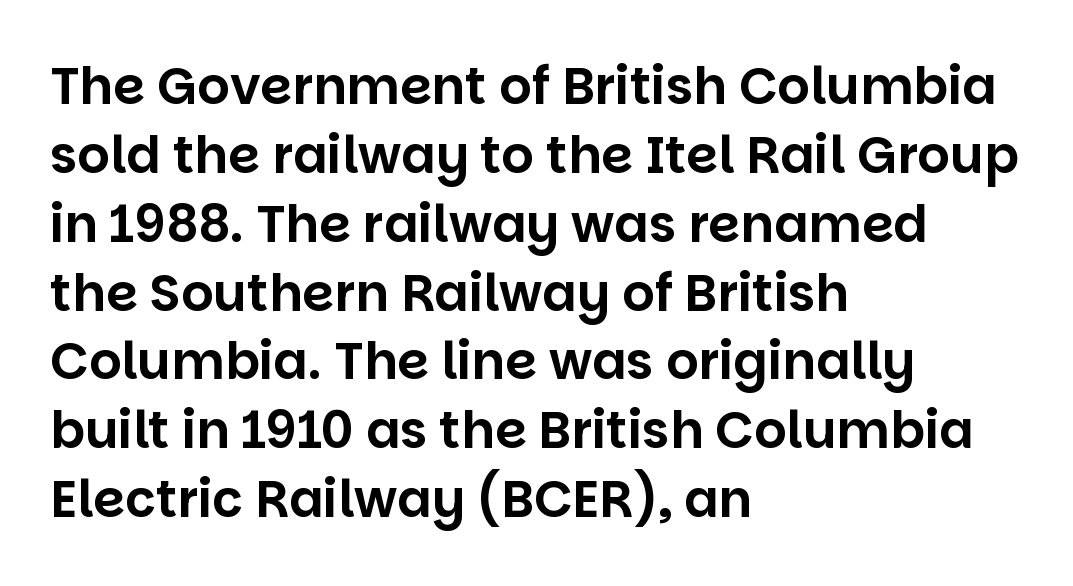
{"serif": "no", "italic": "no", "width": "normal", "stroke_contrast": "low", "x_height": "large", "monospaced": "no", "underline": "no", "align": "left", "line_spacing": "normal", "line_spacing_ratio": 1.35, "letter_spacing": "normal", "letter_spacing_em": 0.0, "glyph_px": 51}
